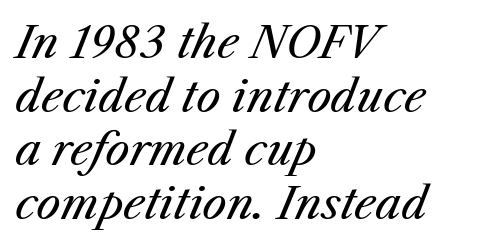
{"italic": "yes", "lean": "right", "slant_degrees": 25, "bold": "no", "weight": "regular", "width": "normal", "stroke_contrast": "medium", "x_height": "medium", "monospaced": "no", "underline": "no", "align": "left", "line_spacing": "normal", "line_spacing_ratio": 1.25, "letter_spacing": "normal", "letter_spacing_em": 0.0, "glyph_px": 43}
